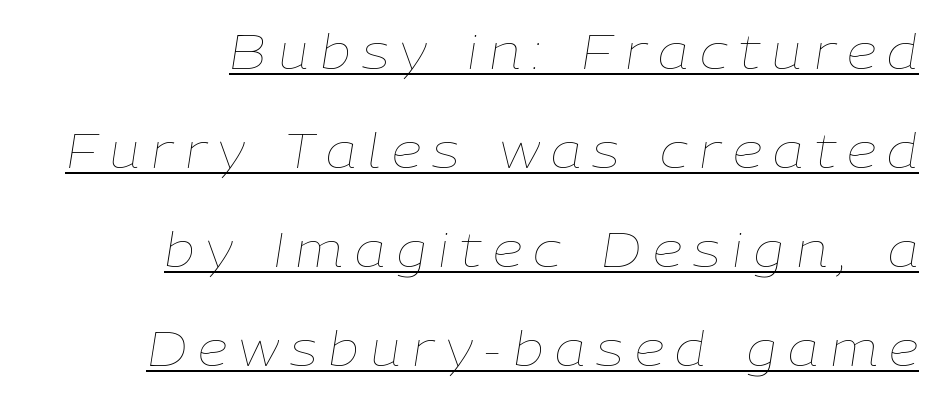
Q: Is the text bold? A: No.
Q: Is the text italic (slanted)? A: Yes, it leans right by about 9 degrees.
Q: Is the text underlined? A: Yes.
Q: How is the paragraph aligned? A: Right-aligned.
Q: Is the spacing between letters normal or unusually wide? A: Unusually wide.
Q: Is the spacing between lines tight, normal or loose? A: Loose.
Q: Width (condensed, normal, or wide)? A: Normal.
Q: Stroke contrast? A: Low.
Q: x-height? A: Medium.
Q: Monospaced? A: No.
